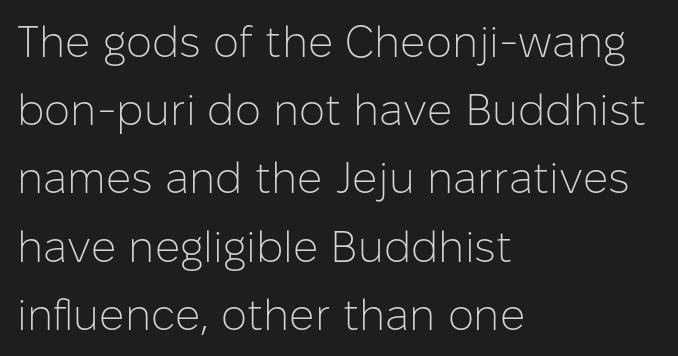
Q: Is the text bold? A: No.
Q: Is the text italic (slanted)? A: No, it is upright.
Q: Is the typeface a serif or a sans-serif typeface? A: Sans-serif.
Q: Is the text underlined? A: No.
Q: How is the paragraph aligned? A: Left-aligned.
Q: Is the spacing between letters normal or unusually wide? A: Normal.
Q: Is the spacing between lines tight, normal or loose? A: Normal.
Q: Width (condensed, normal, or wide)? A: Normal.
Q: Stroke contrast? A: Low.
Q: x-height? A: Medium.
Q: Monospaced? A: No.
